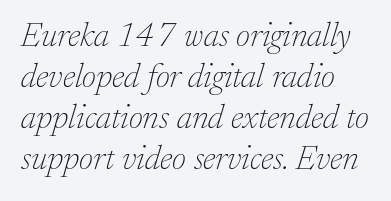
The type family on display is of the serif kind. The face used here is proportionally spaced, like ordinary book or web type. The letters sit at their default tracking, neither squeezed nor spread. Unbolded letterforms with no extra heft.
